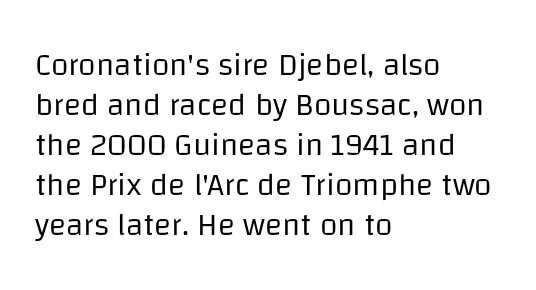
The image shows 32 px regular-weight sans-serif type, upright; set left-aligned, normal line spacing (1.25x), normal letter spacing, not underlined; low stroke contrast and a large x-height.
